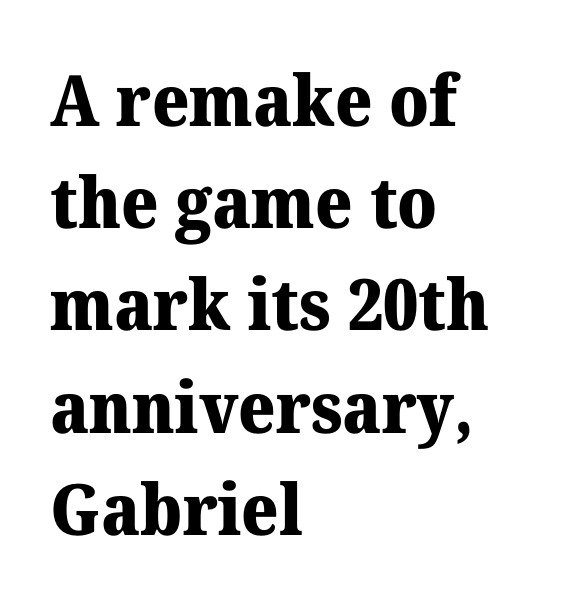
Beneath every word, the page is bare. A typesetter would call this proportional, since set widths differ per character. Notice how the passage keeps a crisp vertical edge on the left only. Stroke terminals: seriffed. The leading is moderate, giving the passage an even texture. No italicization has been applied; the sample stays upright.
